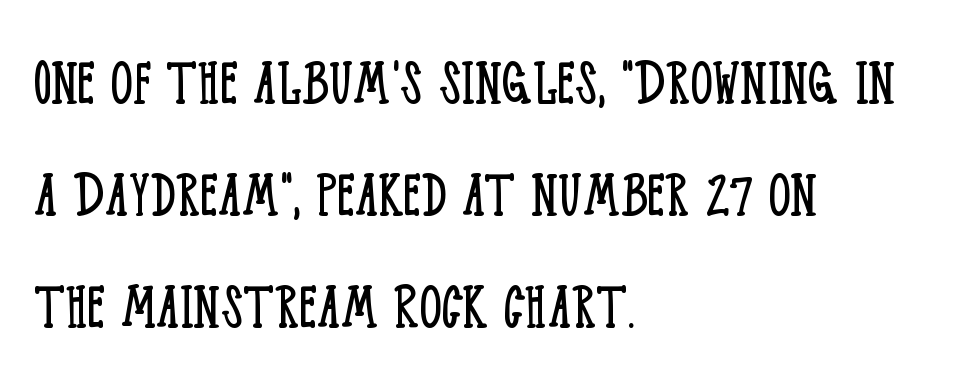
Caption: multi-line text, flush left, ragged right. Is this a fixed-width face? No — the glyphs have proportional, varying widths. Posture: upright roman. Reading down the column, the eye jumps a familiar distance to each next line. Letters rest on an invisible, unmarked baseline. Vertical stems look standard width or narrower in stroke.
